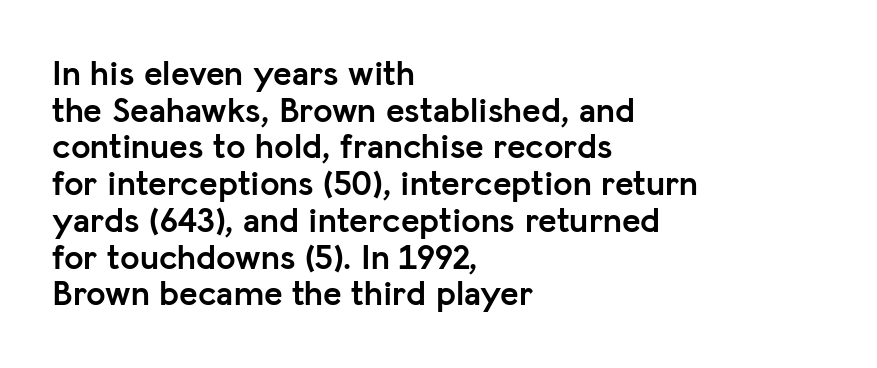
The letters stand upright; this is a roman face. The horizontal fit of the characters is conventional and even. The designer dialed line spacing down below the default. The sample has been set heavy, in full bold. This rendering uses left alignment, leaving the right contour irregular.
